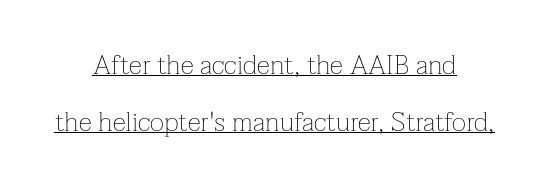
{"italic": "no", "bold": "no", "underline": "yes", "align": "center", "line_spacing": "loose", "line_spacing_ratio": 2.12, "letter_spacing": "normal", "letter_spacing_em": 0.0, "glyph_px": 27}
